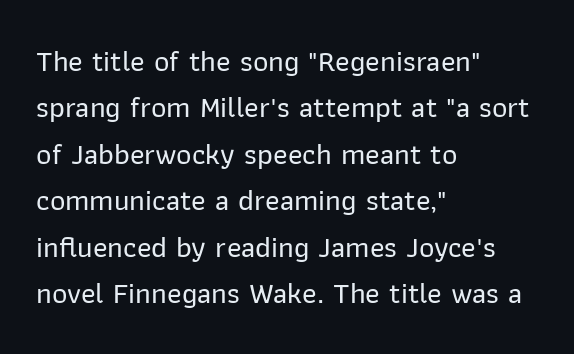
The image shows 30 px sans-serif type, upright; set left-aligned, normal line spacing (1.55x), normal letter spacing, not underlined; low stroke contrast and a medium x-height.
